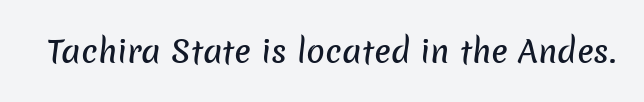
{"serif": "no", "width": "normal", "stroke_contrast": "low", "x_height": "medium", "monospaced": "no", "underline": "no", "letter_spacing": "normal", "letter_spacing_em": 0.0, "glyph_px": 31}
